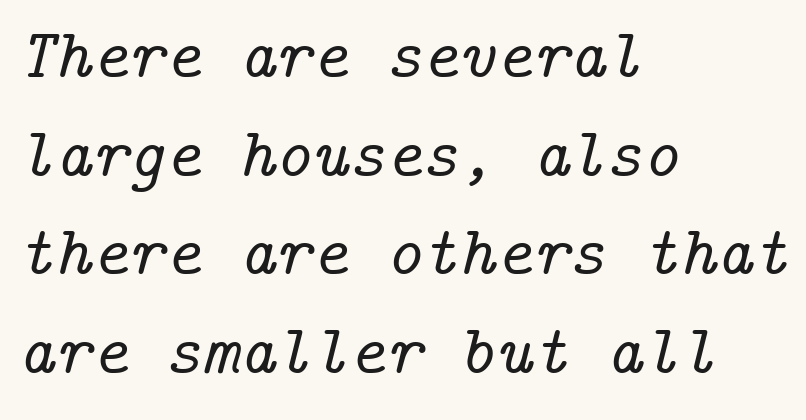
Q: Is the text italic (slanted)? A: Yes, it leans right by about 14 degrees.
Q: Is the typeface a serif or a sans-serif typeface? A: Serif.
Q: Is the text underlined? A: No.
Q: How is the paragraph aligned? A: Left-aligned.
Q: Is the spacing between letters normal or unusually wide? A: Normal.
Q: Is the spacing between lines tight, normal or loose? A: Normal.
Q: Width (condensed, normal, or wide)? A: Normal.
Q: Stroke contrast? A: Low.
Q: x-height? A: Medium.
